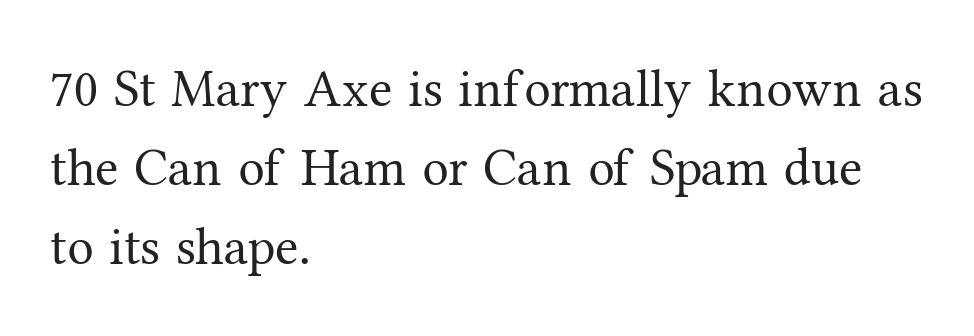
Q: Is the text bold? A: No.
Q: Is the text italic (slanted)? A: No, it is upright.
Q: Is the typeface a serif or a sans-serif typeface? A: Serif.
Q: Is the text underlined? A: No.
Q: How is the paragraph aligned? A: Left-aligned.
Q: Is the spacing between letters normal or unusually wide? A: Normal.
Q: Is the spacing between lines tight, normal or loose? A: Normal.
Q: Width (condensed, normal, or wide)? A: Normal.
Q: Stroke contrast? A: Medium.
Q: x-height? A: Medium.
Q: Monospaced? A: No.
